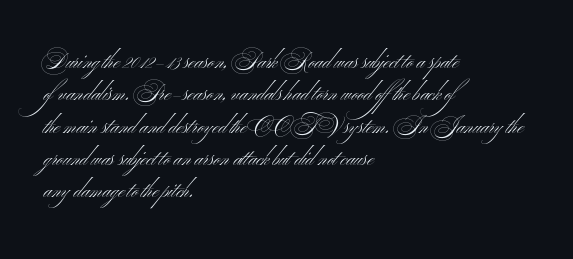
{"bold": "no", "underline": "no", "align": "left", "line_spacing": "normal", "line_spacing_ratio": 1.54, "letter_spacing": "normal", "letter_spacing_em": 0.0, "glyph_px": 21}
